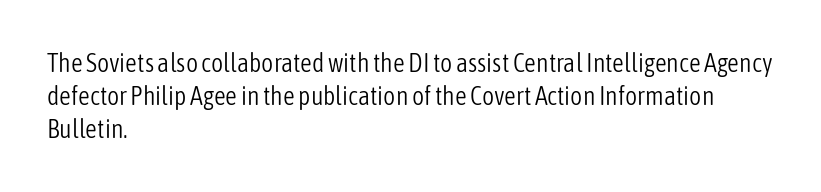
The image shows 26 px text type, upright; set left-aligned, normal line spacing (1.27x), normal letter spacing, not underlined.
